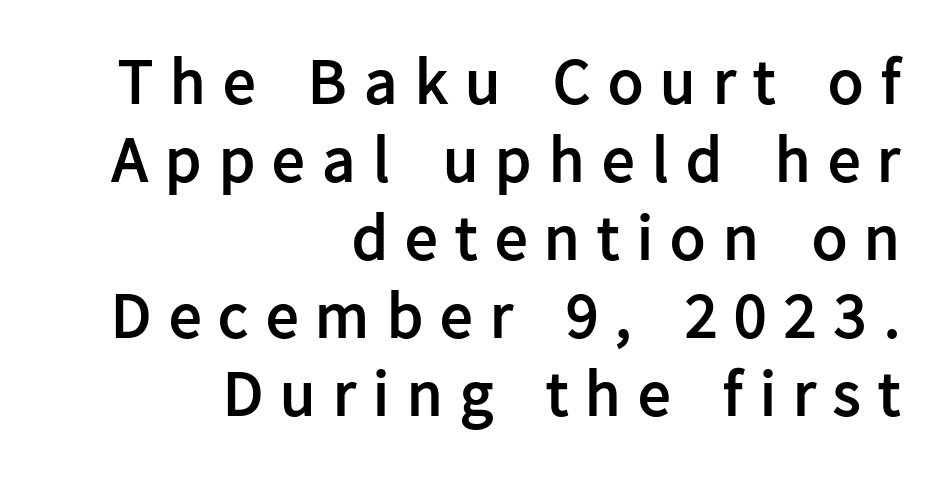
{"serif": "no", "italic": "no", "bold": "yes", "weight": "semibold", "width": "normal", "stroke_contrast": "low", "x_height": "medium", "monospaced": "no", "underline": "no", "align": "right", "line_spacing_ratio": 1.2, "letter_spacing": "wide", "letter_spacing_em": 0.27, "glyph_px": 65}
